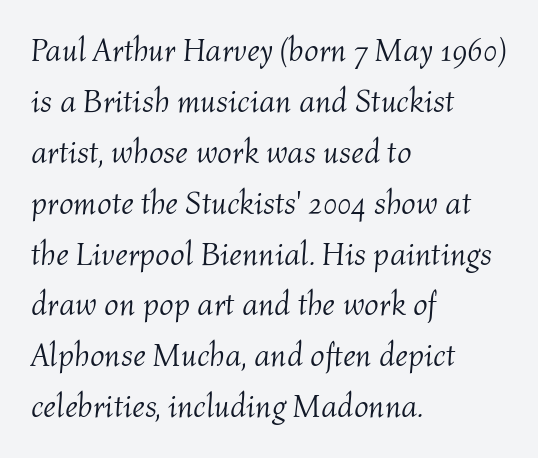
The image shows 32 px light type, italic (leaning right); set left-aligned, normal line spacing (1.59x), normal letter spacing, not underlined; medium stroke contrast and a medium x-height.
